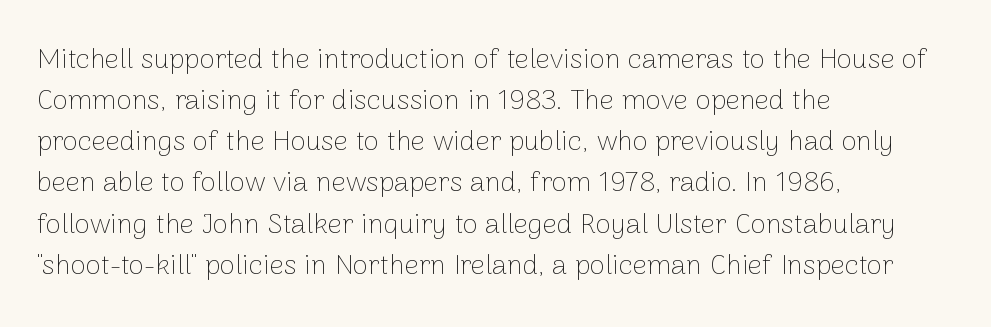
{"serif": "no", "italic": "no", "bold": "no", "weight": "thin", "width": "normal", "stroke_contrast": "low", "x_height": "medium", "monospaced": "no", "underline": "no", "align": "left", "line_spacing": "normal", "line_spacing_ratio": 1.47, "letter_spacing": "normal", "letter_spacing_em": 0.0, "glyph_px": 28}
